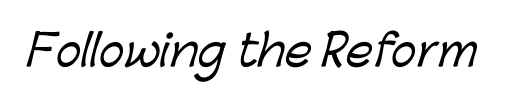
Q: Is the typeface a serif or a sans-serif typeface? A: Sans-serif.
Q: Is the text underlined? A: No.
Q: Is the spacing between letters normal or unusually wide? A: Normal.
Q: Width (condensed, normal, or wide)? A: Normal.
Q: Stroke contrast? A: Low.
Q: x-height? A: Medium.
Q: Monospaced? A: No.
